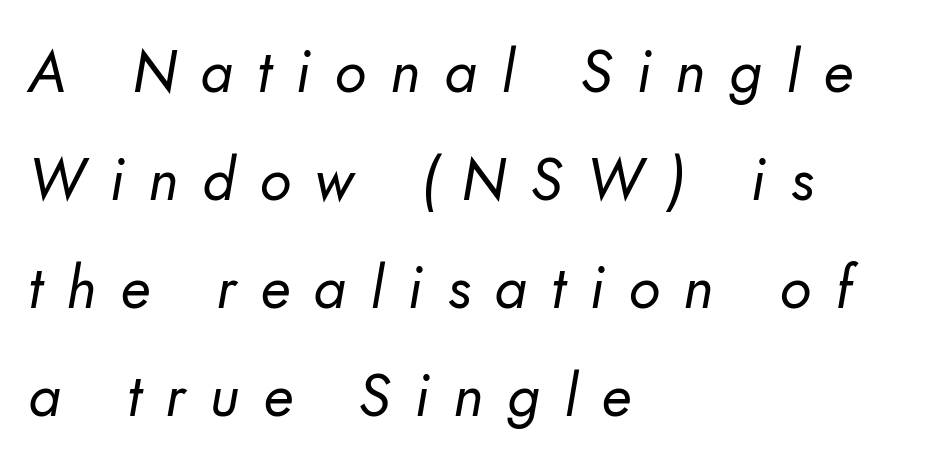
The image shows 59 px regular-weight sans-serif type; set left-aligned, line spacing 1.83x, unusually wide letter spacing (+0.41 em), not underlined; low stroke contrast and a small x-height.
